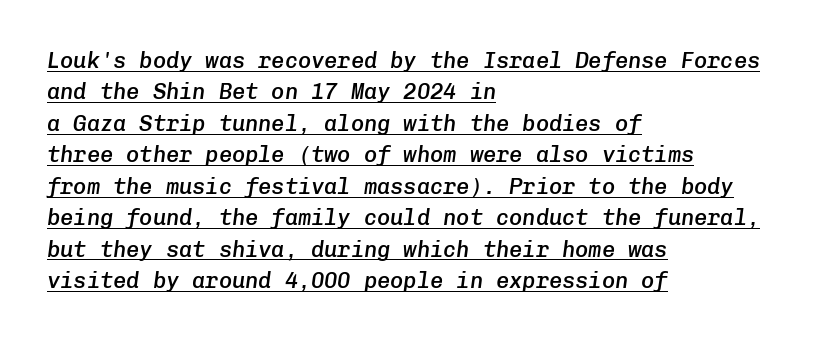
In terms of letterspacing, this is plain default setting. The typesetter chose a ragged-right arrangement here. If you drew a line through each stem, it would be angled. Honestly, the row spacing looks completely unremarkable.
